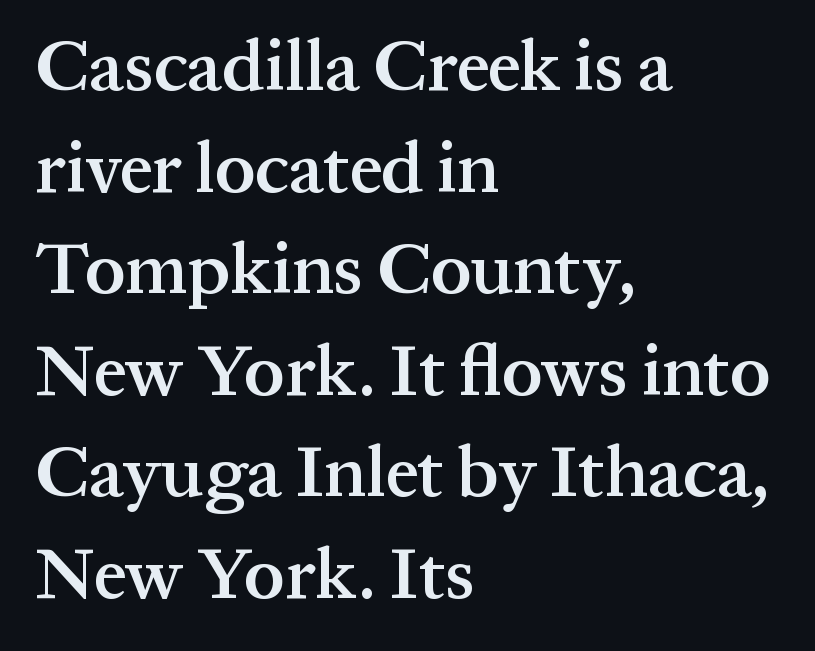
The image shows 72 px semibold serif type, upright; set left-aligned, normal line spacing (1.41x), normal letter spacing, not underlined; medium stroke contrast and a medium x-height.
